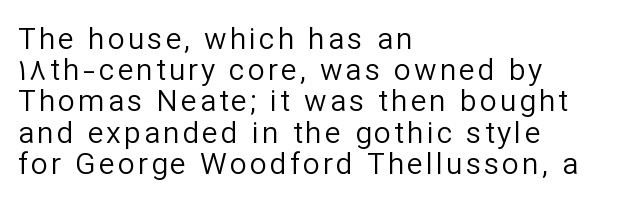
{"serif": "no", "italic": "no", "bold": "no", "weight": "regular", "width": "normal", "stroke_contrast": "low", "x_height": "medium", "monospaced": "no", "underline": "no", "align": "left", "line_spacing": "tight", "line_spacing_ratio": 1.04, "glyph_px": 30}
